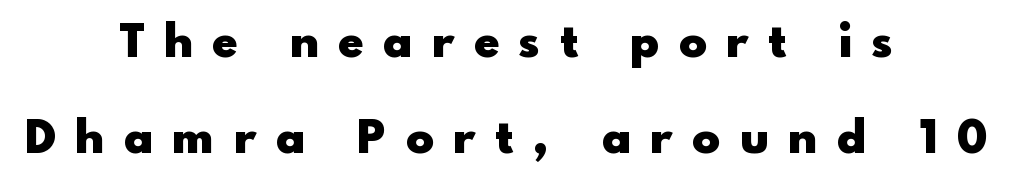
Think of a printed novel: that variable character pitch is what you see here. The glyphs are unaccompanied by any horizontal stroke below them. Alignment: centered. A typesetter would mark this as roman, not italic.
